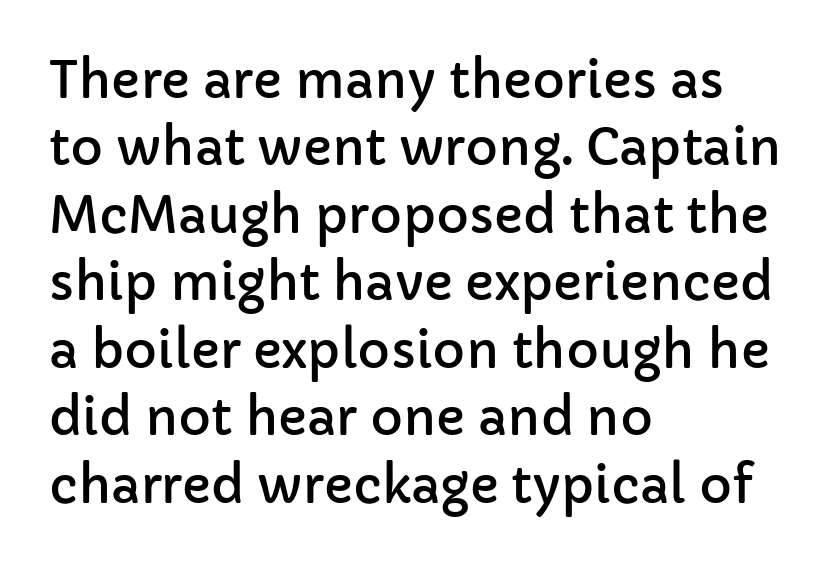
Q: Is the text italic (slanted)? A: No, it is upright.
Q: Is the typeface a serif or a sans-serif typeface? A: Sans-serif.
Q: Is the text underlined? A: No.
Q: How is the paragraph aligned? A: Left-aligned.
Q: Is the spacing between letters normal or unusually wide? A: Normal.
Q: Is the spacing between lines tight, normal or loose? A: Normal.
Q: Width (condensed, normal, or wide)? A: Normal.
Q: Stroke contrast? A: Low.
Q: x-height? A: Medium.
Q: Monospaced? A: No.
